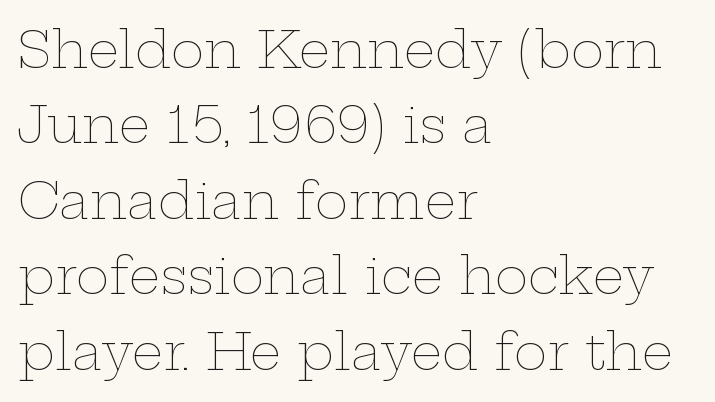
These lines are rendered in a variable-pitch font. Which margin do the lines hug? The left one — the right edge is uneven. The vertical gap from one line to the next is medium. The letters look calm and open, with moderate or lighter stems. The specimen omits any rule beneath the text block's lines.
